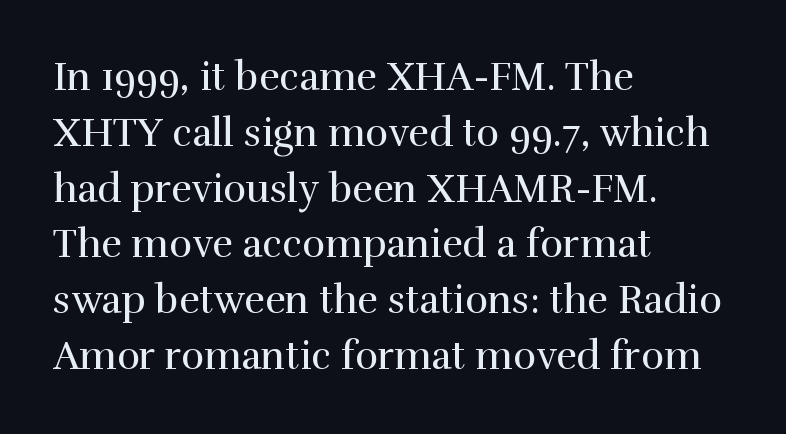
Q: Is the text bold? A: No.
Q: Is the text italic (slanted)? A: No, it is upright.
Q: Is the typeface a serif or a sans-serif typeface? A: Serif.
Q: Is the text underlined? A: No.
Q: How is the paragraph aligned? A: Left-aligned.
Q: Is the spacing between letters normal or unusually wide? A: Normal.
Q: Is the spacing between lines tight, normal or loose? A: Normal.
Q: Width (condensed, normal, or wide)? A: Normal.
Q: Stroke contrast? A: High.
Q: x-height? A: Medium.
Q: Monospaced? A: No.
